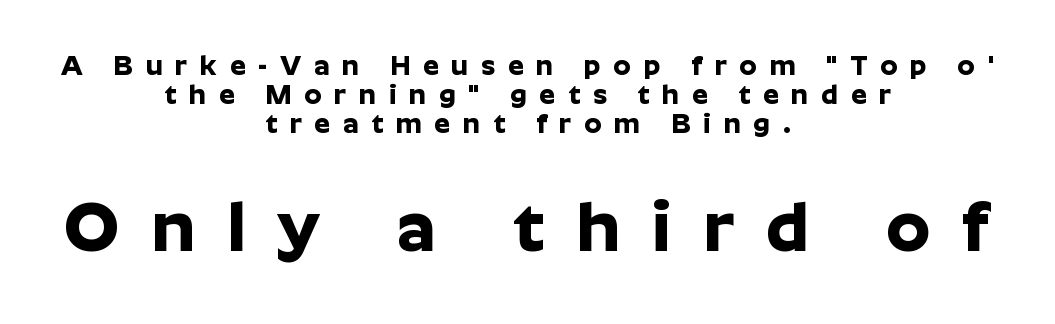
{"serif": "no", "italic": "no", "bold": "yes", "weight": "bold", "width": "normal", "stroke_contrast": "low", "x_height": "medium", "monospaced": "no", "underline": "no", "align": "center", "line_spacing": "tight", "line_spacing_ratio": 1.03, "letter_spacing": "wide", "letter_spacing_em": 0.45, "larger_block": "second", "size_ratio": 2.54, "glyph_px": 71}
